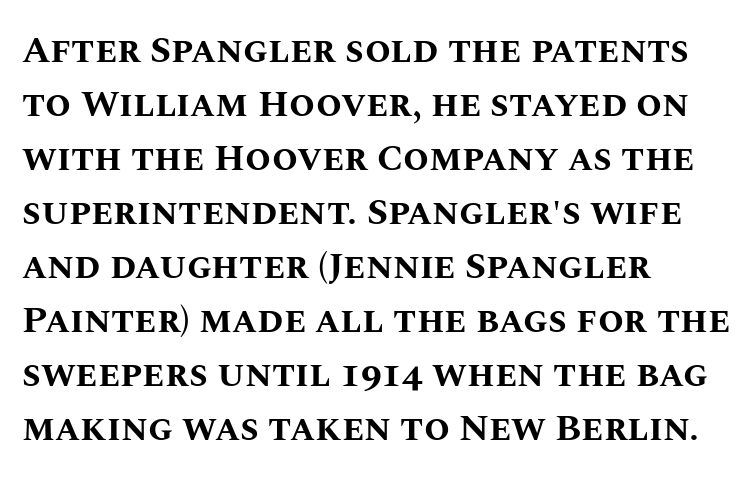
The image shows 37 px bold type, upright; set left-aligned, normal line spacing (1.46x), normal letter spacing, not underlined; medium stroke contrast and a large x-height.
